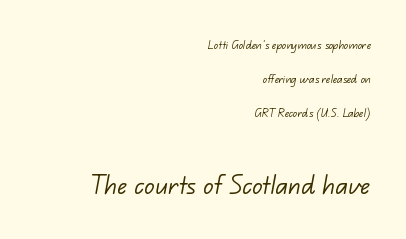
Q: Is the text bold? A: No.
Q: Is the typeface a serif or a sans-serif typeface? A: Sans-serif.
Q: Is the text underlined? A: No.
Q: How is the paragraph aligned? A: Right-aligned.
Q: Is the spacing between letters normal or unusually wide? A: Normal.
Q: Is the spacing between lines tight, normal or loose? A: Loose.
Q: Which block of text is set in a larger size, the first (top) or the second (bottom)? A: The second (bottom) one.
Q: Width (condensed, normal, or wide)? A: Normal.
Q: Stroke contrast? A: Low.
Q: x-height? A: Small.
Q: Monospaced? A: No.
